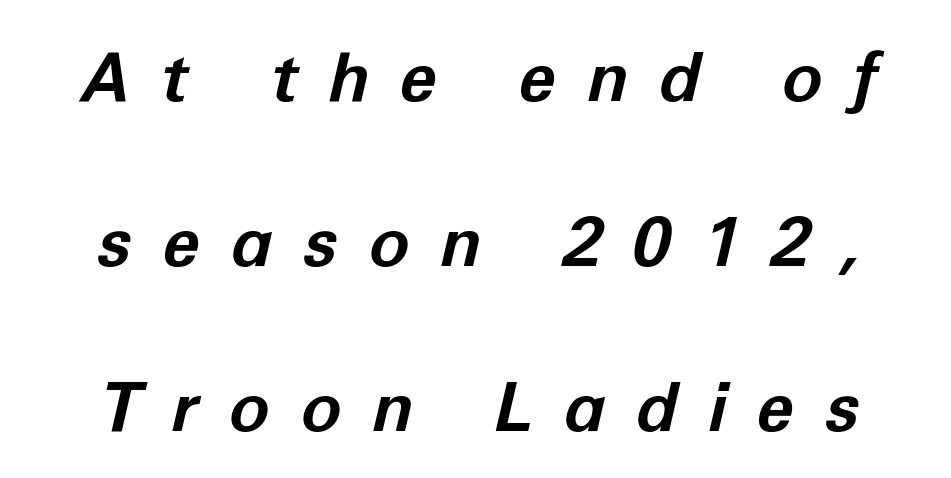
Q: Is the text bold? A: Yes.
Q: Is the text italic (slanted)? A: Yes, it leans right by about 12 degrees.
Q: Is the text underlined? A: No.
Q: Is the spacing between letters normal or unusually wide? A: Unusually wide.
Q: Is the spacing between lines tight, normal or loose? A: Loose.
Q: Width (condensed, normal, or wide)? A: Normal.
Q: Stroke contrast? A: Low.
Q: x-height? A: Medium.
Q: Monospaced? A: No.
